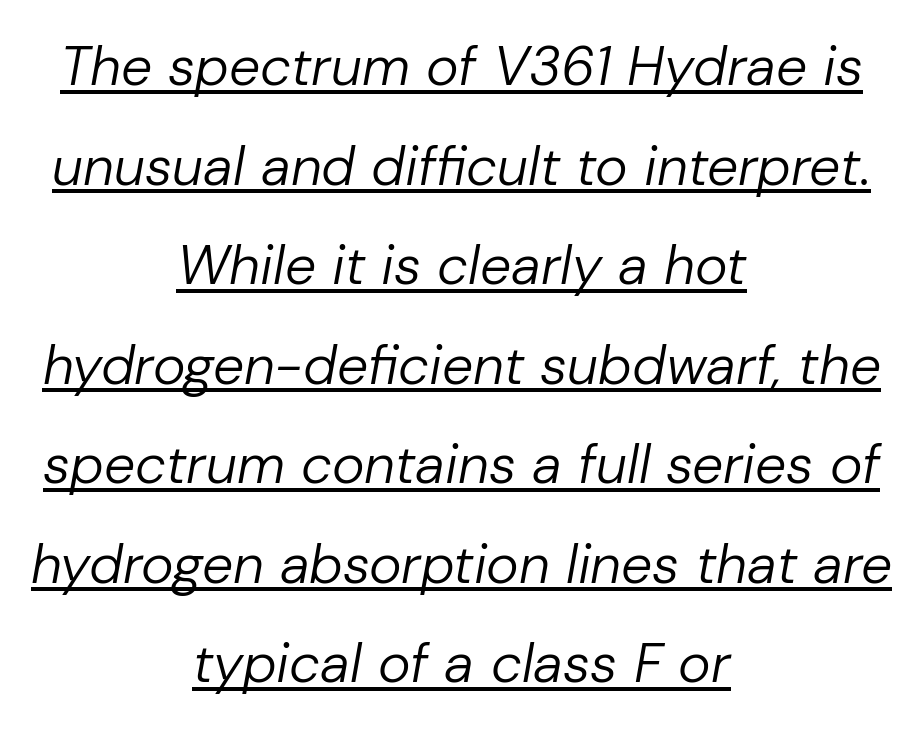
The image shows 55 px regular-weight type, italic (leaning right); set centered, line spacing 1.81x, normal letter spacing, underlined; low stroke contrast and a medium x-height.
